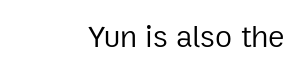
The image shows 31 px regular-weight sans-serif type, upright; set right-aligned, normal letter spacing, not underlined; low stroke contrast and a medium x-height.
